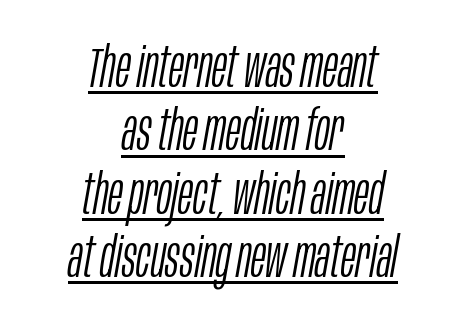
{"italic": "yes", "lean": "right", "slant_degrees": 10, "bold": "no", "weight": "light", "width": "condensed", "stroke_contrast": "low", "x_height": "large", "monospaced": "no", "underline": "yes", "align": "center", "line_spacing": "tight", "line_spacing_ratio": 1.13, "letter_spacing": "normal", "letter_spacing_em": 0.0, "glyph_px": 56}
